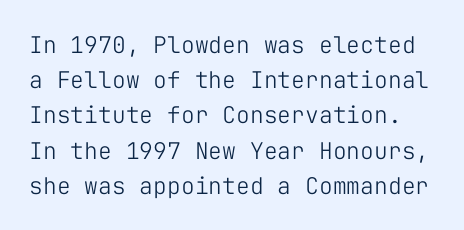
{"italic": "no", "bold": "no", "underline": "no", "line_spacing": "normal", "line_spacing_ratio": 1.53, "letter_spacing": "normal", "letter_spacing_em": 0.0, "glyph_px": 23}
